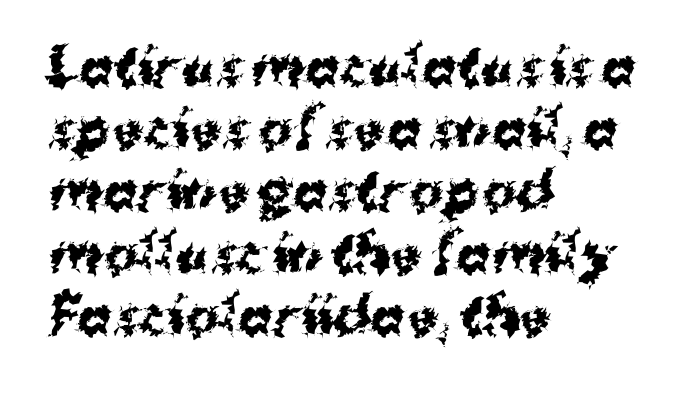
The image shows 51 px bold sans-serif type; set left-aligned, line spacing 1.22x, normal letter spacing, not underlined; medium stroke contrast and a medium x-height.
